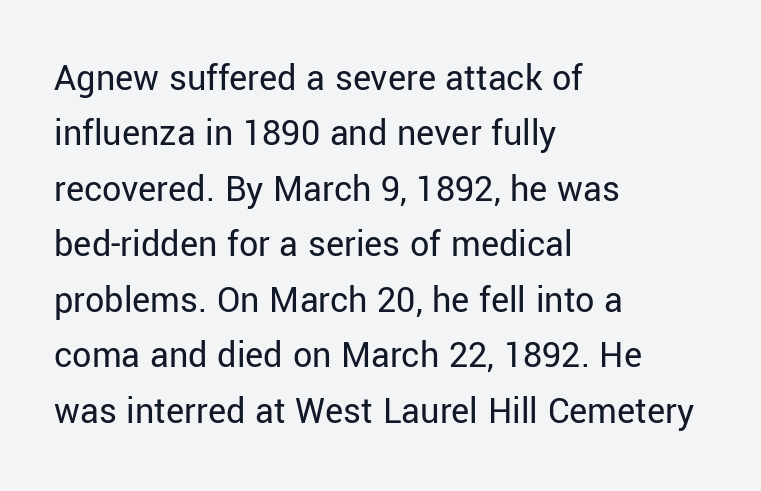
The image shows 38 px regular-weight sans-serif type, upright; set left-aligned, normal line spacing (1.46x), normal letter spacing, not underlined; low stroke contrast and a medium x-height.
